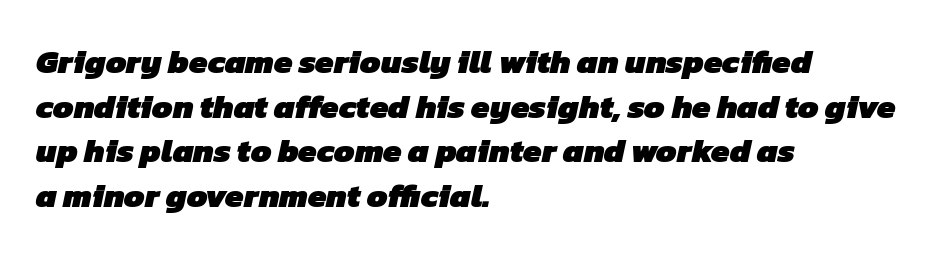
The image shows 33 px heavy sans-serif type; set left-aligned, normal line spacing (1.35x), normal letter spacing, not underlined; low stroke contrast and a medium x-height.
